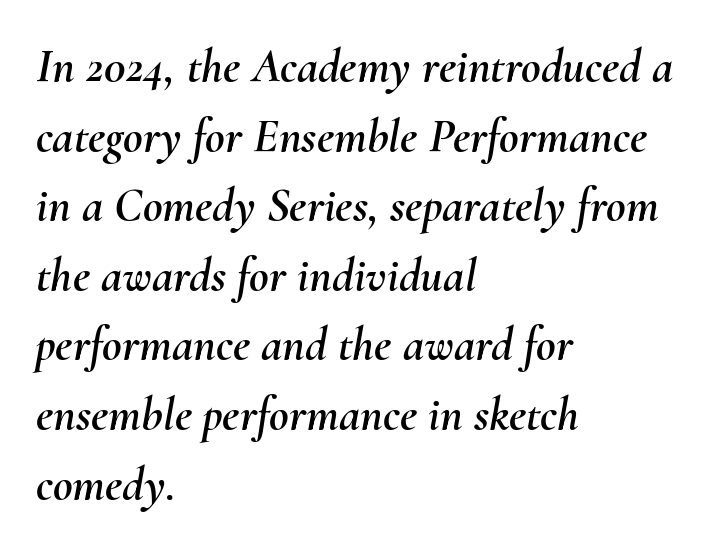
Q: Is the text italic (slanted)? A: Yes, it leans right by about 10 degrees.
Q: Is the text underlined? A: No.
Q: How is the paragraph aligned? A: Left-aligned.
Q: Is the spacing between letters normal or unusually wide? A: Normal.
Q: Is the spacing between lines tight, normal or loose? A: Normal.
Q: Width (condensed, normal, or wide)? A: Normal.
Q: Stroke contrast? A: Medium.
Q: x-height? A: Small.
Q: Monospaced? A: No.
